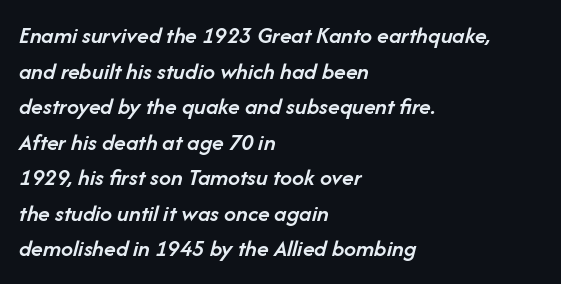
The image shows 24 px text type, italic (leaning right); set left-aligned, normal line spacing (1.48x), normal letter spacing, not underlined.
